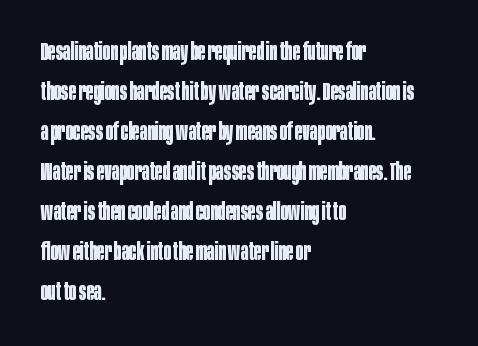
Tracking value appears to be zero — textbook default spacing. The text block is weighted toward the left margin, trailing off unevenly rightward. Posture: straight, roman, zero tilt. Regarding leading, the lines here are spaced in the standard way. Honestly, there is no underline to notice here at all. Thick stems and heavy bowls — unmistakably bold.
